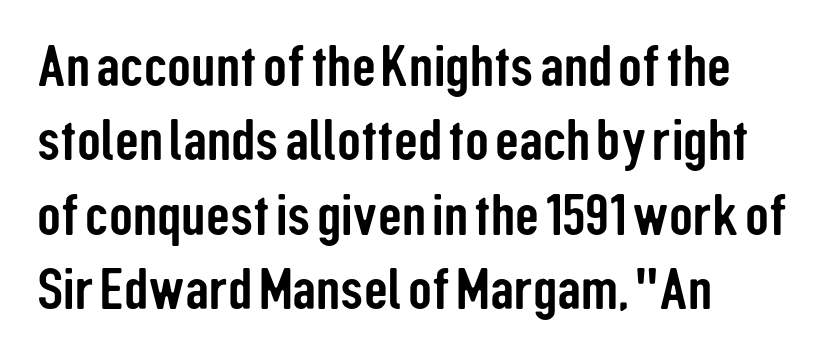
The image shows 59 px condensed sans-serif type, upright; set left-aligned, normal line spacing (1.26x), normal letter spacing, not underlined; low stroke contrast and a medium x-height.
